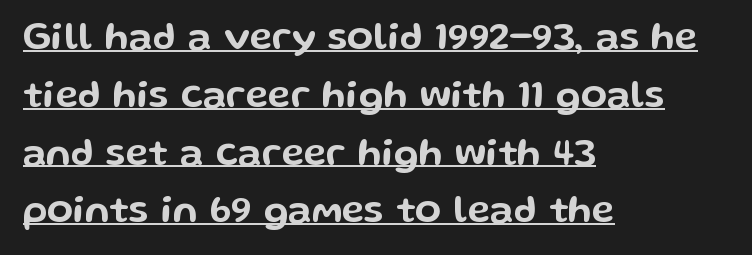
A typesetter would call this leading conventional body-copy spacing. Quick note: underline on. What kind of face is this? One without serifs — a sans. Does extra space separate the letters? No, they use regular spacing.
